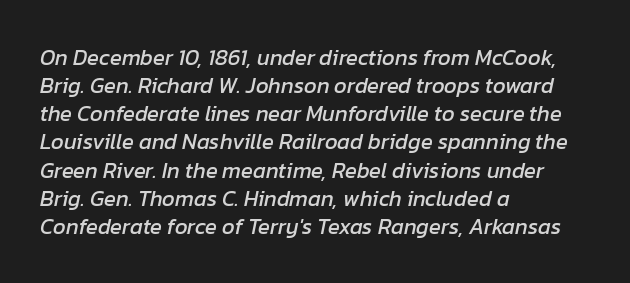
{"italic": "yes", "lean": "right", "slant_degrees": 12, "underline": "no", "align": "left", "line_spacing": "normal", "line_spacing_ratio": 1.28, "letter_spacing": "normal", "letter_spacing_em": 0.0, "glyph_px": 22}
